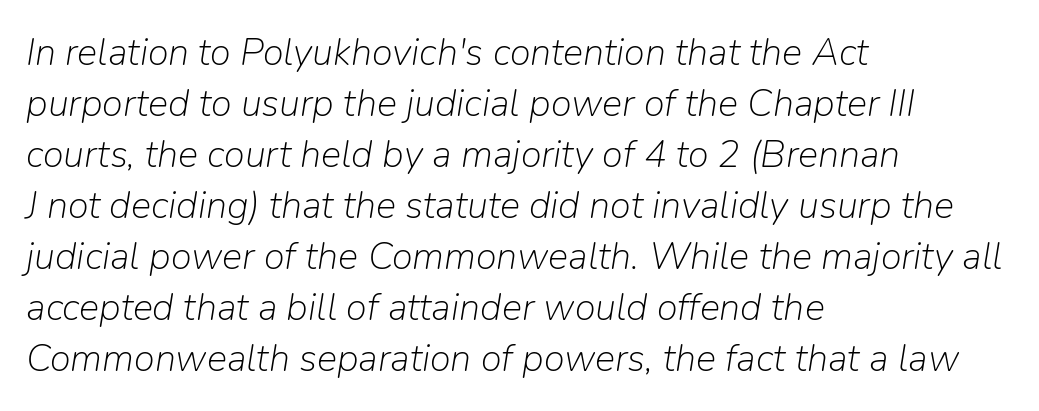
{"italic": "yes", "lean": "right", "slant_degrees": 9, "bold": "no", "weight": "light", "width": "normal", "stroke_contrast": "low", "x_height": "medium", "monospaced": "no", "underline": "no", "align": "left", "line_spacing": "normal", "line_spacing_ratio": 1.34, "letter_spacing": "normal", "letter_spacing_em": 0.0, "glyph_px": 38}
